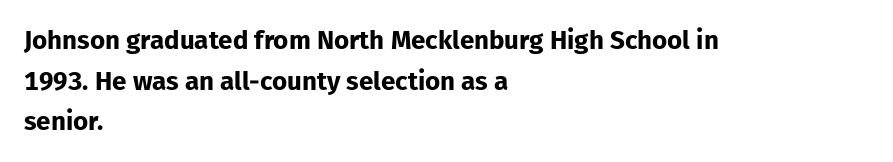
Students, note that the glyphs here touch the page at normal intervals. Lines of text with bare space underneath. Short and long lines alike share a common starting point at left. The font's upright variant was chosen for this text.
